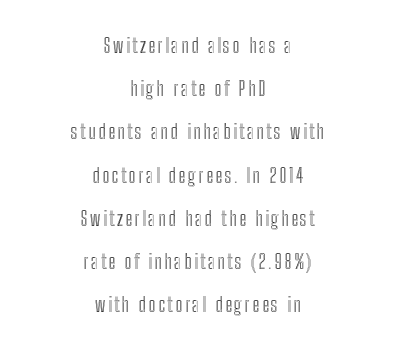
No italicization has been applied; the sample stays upright. Words float on clear page, feet unadorned. Which margin do the lines hug? Neither — every line sits in the middle. Each new line begins a long way beneath the previous one.
